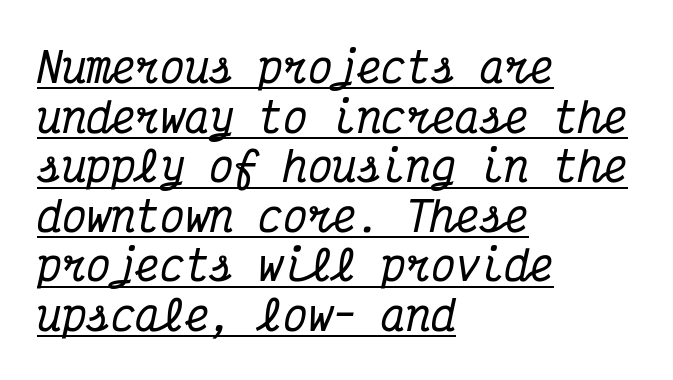
{"serif": "yes", "italic": "yes", "lean": "right", "slant_degrees": 12, "width": "condensed", "stroke_contrast": "medium", "x_height": "medium", "monospaced": "yes", "underline": "yes", "align": "left", "line_spacing_ratio": 1.21, "letter_spacing": "normal", "letter_spacing_em": 0.0, "glyph_px": 41}
